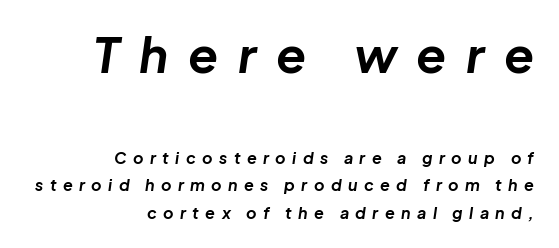
{"italic": "yes", "lean": "right", "slant_degrees": 8, "bold": "yes", "weight": "bold", "width": "normal", "stroke_contrast": "low", "x_height": "medium", "monospaced": "no", "underline": "no", "align": "right", "line_spacing_ratio": 1.71, "letter_spacing": "wide", "letter_spacing_em": 0.4, "larger_block": "first", "size_ratio": 3.06, "glyph_px": 49}
